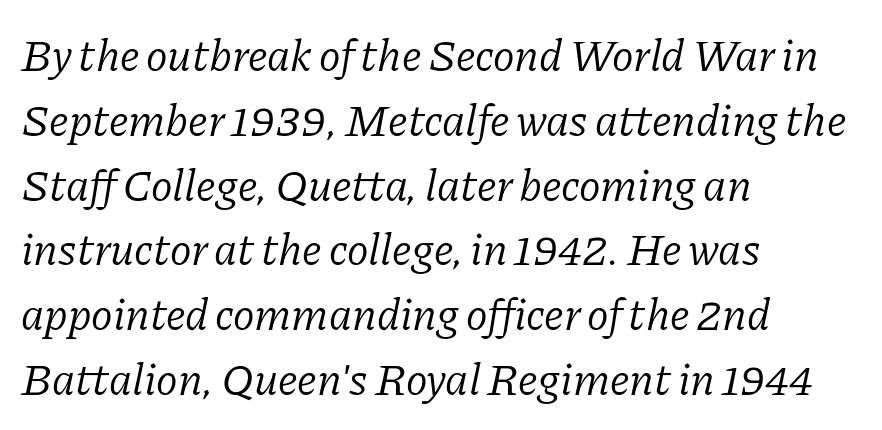
{"serif": "yes", "italic": "yes", "lean": "right", "slant_degrees": 11, "bold": "no", "weight": "light", "width": "normal", "stroke_contrast": "low", "x_height": "medium", "monospaced": "no", "underline": "no", "align": "left", "line_spacing": "normal", "line_spacing_ratio": 1.44, "letter_spacing": "normal", "letter_spacing_em": 0.0, "glyph_px": 45}
